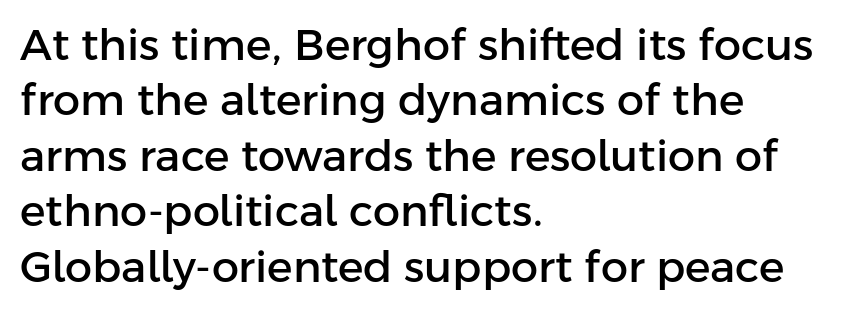
The lettering stays uniformly vertical, giving the passage a roman look. Glyph-to-glyph distance matches everyday printed text. Baseline-to-baseline distance is the conventional proportion of letter height. The passage shown is typed in a proportional face where columns would drift.
